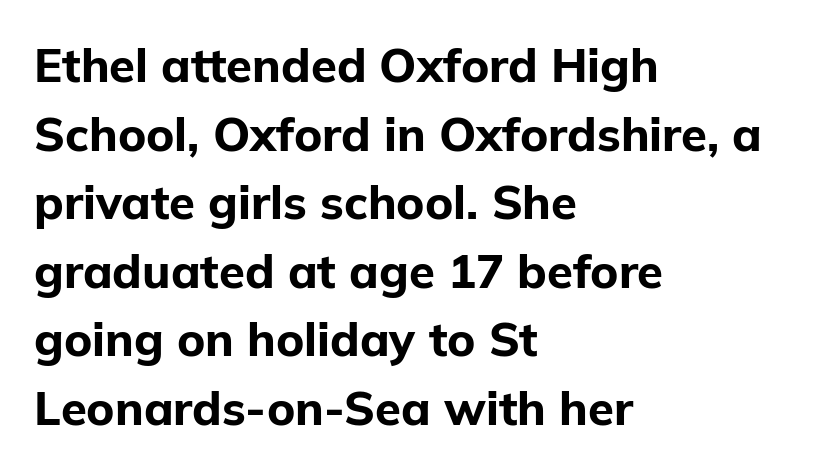
{"serif": "no", "italic": "no", "bold": "yes", "weight": "bold", "width": "normal", "stroke_contrast": "low", "x_height": "medium", "monospaced": "no", "underline": "no", "align": "left", "line_spacing": "normal", "line_spacing_ratio": 1.46, "letter_spacing": "normal", "letter_spacing_em": 0.0, "glyph_px": 47}
